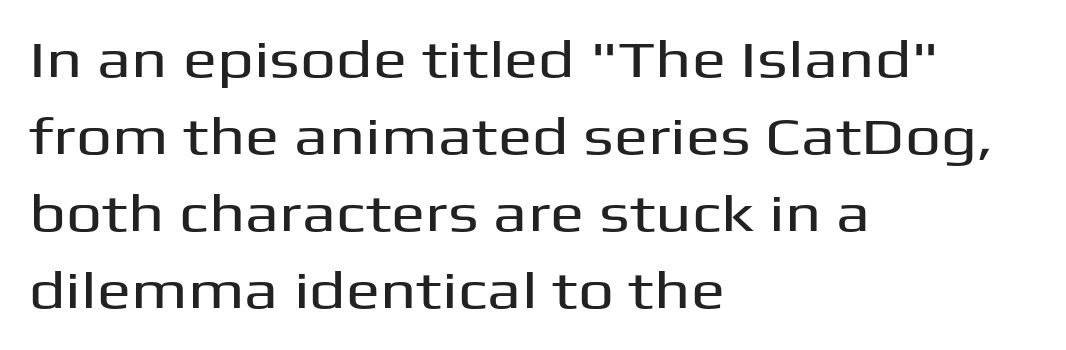
These lines are set flush left with a ragged right edge. Look at the bottom of the vertical strokes: they stop flat, with no serifs. Looks like regular typesetting: each glyph gets only the width it needs. This sample uses an upright cut, with every glyph sitting square on the baseline. Inter-character spacing is left at the font's built-in metrics.
